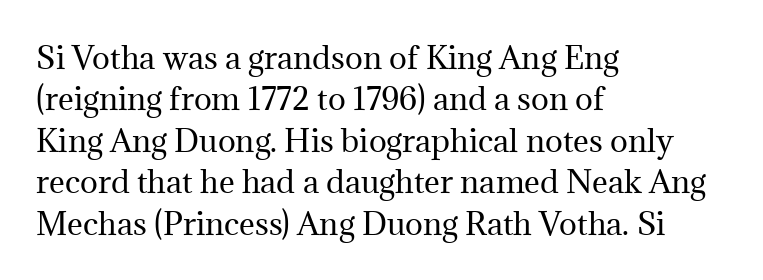
The passage shown is not underscored anywhere. The letters stand straight up with perfectly vertical stems. The setting favours the left margin, as ordinary paragraphs usually do. The letters advance in unequal steps, a hallmark of proportional type.
